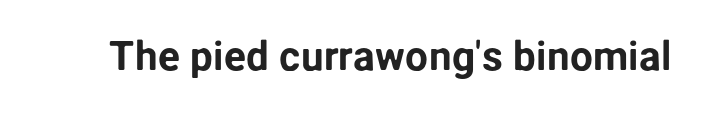
Students, note that the glyphs here touch the page at normal intervals. The gap between lines stays unmarked. The characters display no serif detailing; their extremities are plain. You could not count columns in this text — the font is proportionally spaced. Posture: straight, roman, zero tilt.
